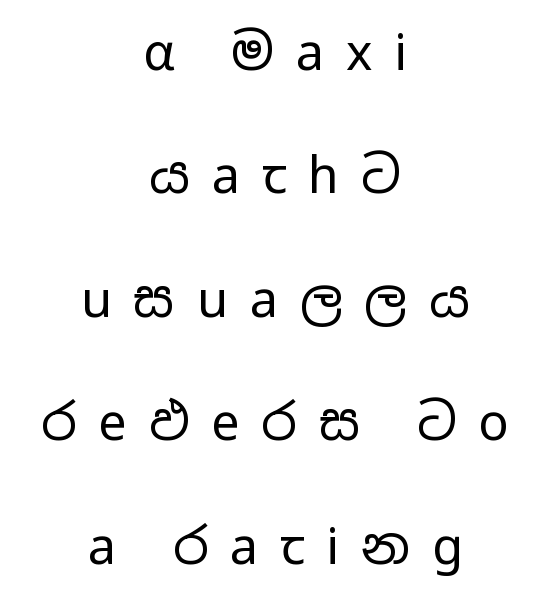
Q: Is the text bold? A: No.
Q: Is the text italic (slanted)? A: No, it is upright.
Q: Is the typeface a serif or a sans-serif typeface? A: Sans-serif.
Q: Is the text underlined? A: No.
Q: How is the paragraph aligned? A: Centered.
Q: Is the spacing between letters normal or unusually wide? A: Unusually wide.
Q: Is the spacing between lines tight, normal or loose? A: Loose.
Q: Width (condensed, normal, or wide)? A: Wide.
Q: Stroke contrast? A: Low.
Q: x-height? A: Medium.
Q: Monospaced? A: No.
